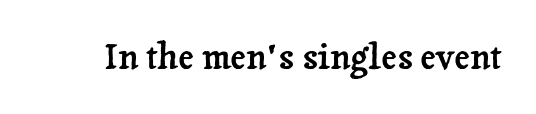
Q: Is the text italic (slanted)? A: No, it is upright.
Q: Is the typeface a serif or a sans-serif typeface? A: Serif.
Q: Is the text underlined? A: No.
Q: Is the spacing between letters normal or unusually wide? A: Normal.
Q: Width (condensed, normal, or wide)? A: Normal.
Q: Stroke contrast? A: Low.
Q: x-height? A: Medium.
Q: Monospaced? A: No.
